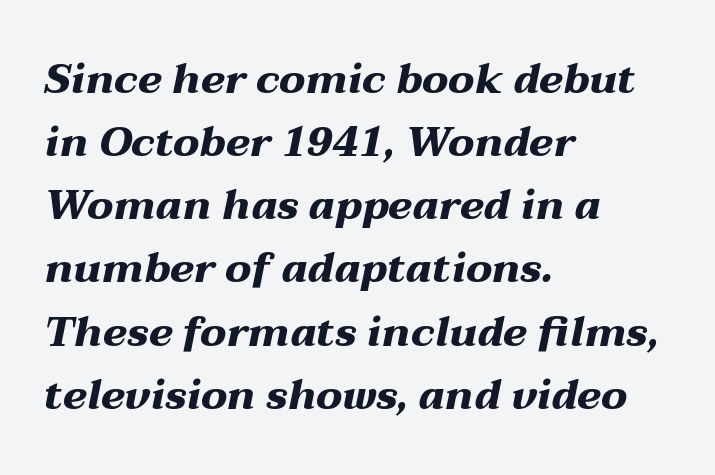
How would I describe the line gaps? Plain and ordinary. Only glyphs here, with clear space below each row. What stands out about the letter spacing? Nothing — it is the standard amount. Proportional: the letters do not fall into vertical columns. Italic? Definitely — the glyphs are oblique. The ragged edge is on the right, which tells us the setting is flush left.
